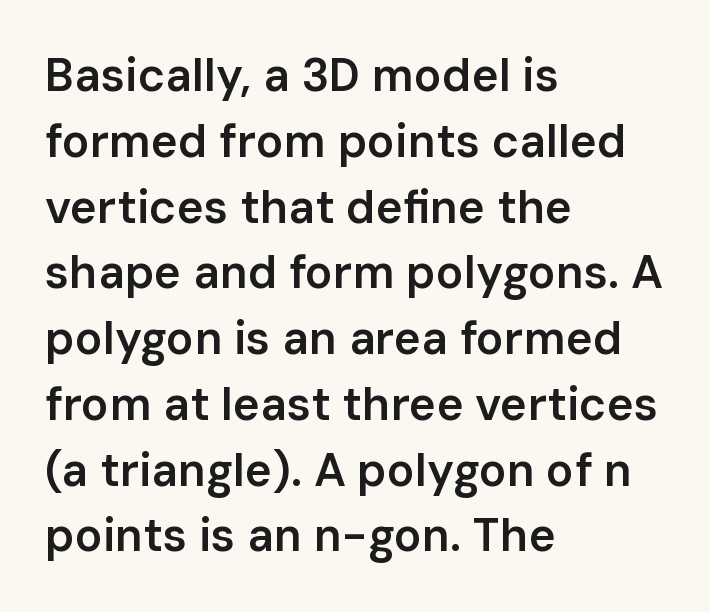
The image shows 46 px semibold sans-serif type, upright; set left-aligned, normal line spacing (1.43x), normal letter spacing, not underlined; low stroke contrast and a medium x-height.
